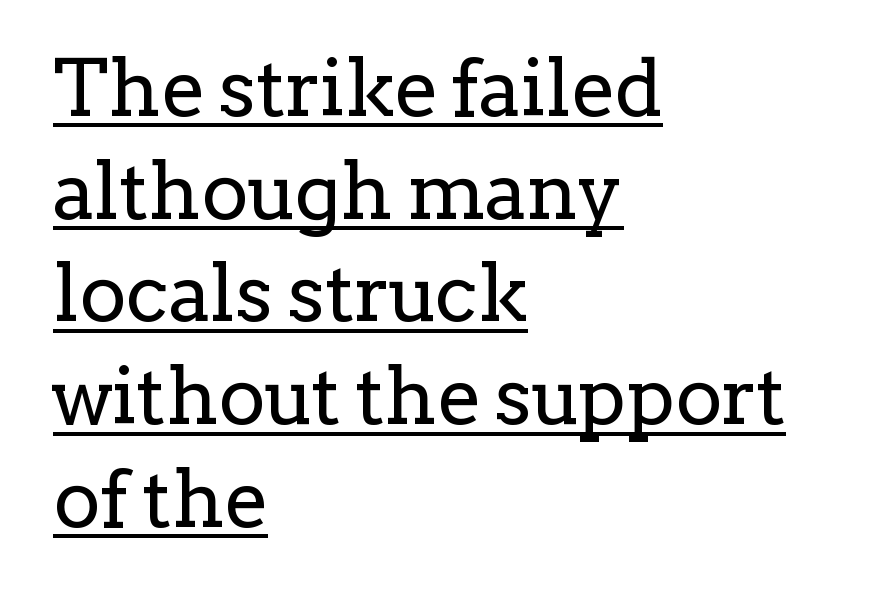
{"serif": "yes", "italic": "no", "bold": "no", "weight": "regular", "width": "normal", "stroke_contrast": "low", "x_height": "medium", "monospaced": "no", "underline": "yes", "align": "left", "line_spacing": "normal", "line_spacing_ratio": 1.3, "letter_spacing": "normal", "letter_spacing_em": 0.0, "glyph_px": 79}
